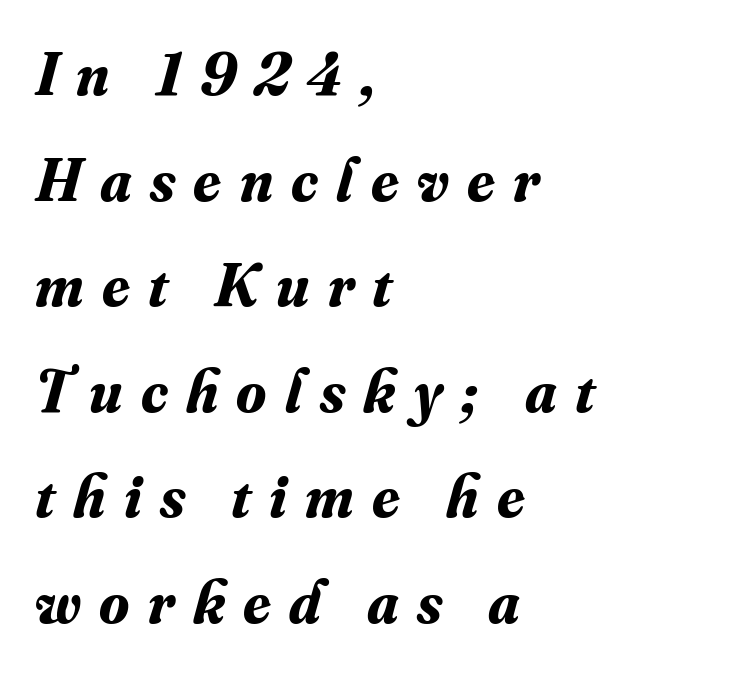
{"serif": "yes", "italic": "yes", "lean": "right", "slant_degrees": 16, "bold": "yes", "weight": "bold", "width": "normal", "stroke_contrast": "medium", "x_height": "small", "monospaced": "no", "underline": "no", "align": "left", "line_spacing_ratio": 1.73, "letter_spacing": "wide", "letter_spacing_em": 0.3, "glyph_px": 61}
